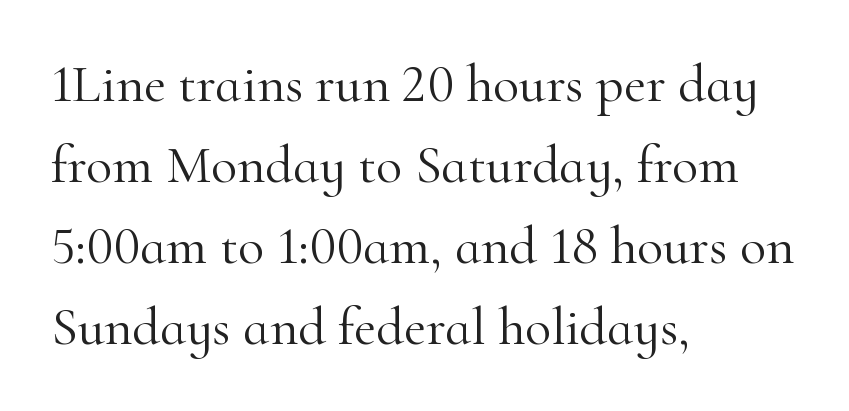
Q: Is the text bold? A: No.
Q: Is the text italic (slanted)? A: No, it is upright.
Q: Is the typeface a serif or a sans-serif typeface? A: Serif.
Q: Is the text underlined? A: No.
Q: How is the paragraph aligned? A: Left-aligned.
Q: Is the spacing between letters normal or unusually wide? A: Normal.
Q: Is the spacing between lines tight, normal or loose? A: Normal.
Q: Width (condensed, normal, or wide)? A: Normal.
Q: Stroke contrast? A: High.
Q: x-height? A: Small.
Q: Monospaced? A: No.
